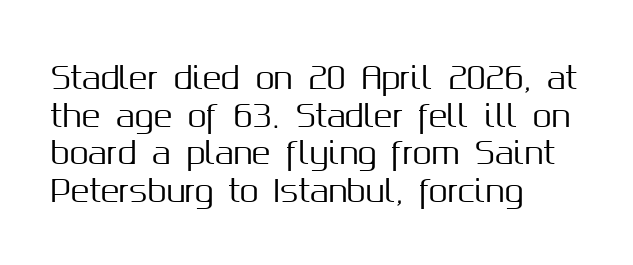
Q: Is the text italic (slanted)? A: No, it is upright.
Q: Is the typeface a serif or a sans-serif typeface? A: Sans-serif.
Q: Is the text underlined? A: No.
Q: How is the paragraph aligned? A: Left-aligned.
Q: Is the spacing between letters normal or unusually wide? A: Normal.
Q: Width (condensed, normal, or wide)? A: Normal.
Q: Stroke contrast? A: Medium.
Q: x-height? A: Medium.
Q: Monospaced? A: No.
